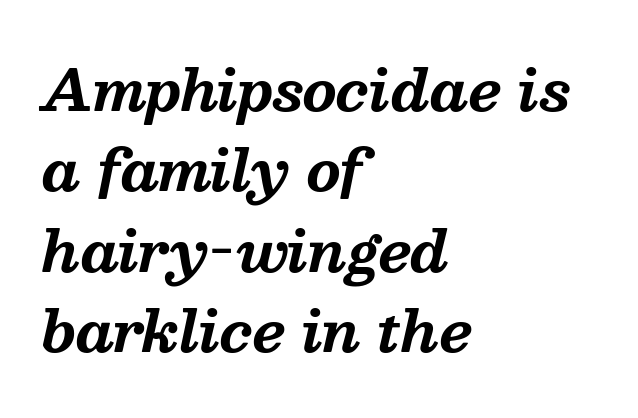
Glyph-to-glyph distance matches everyday printed text. These lines are composed in type with serifs. Each new line begins a customary step beneath the previous one. The letters advance in unequal steps, a hallmark of proportional type.
